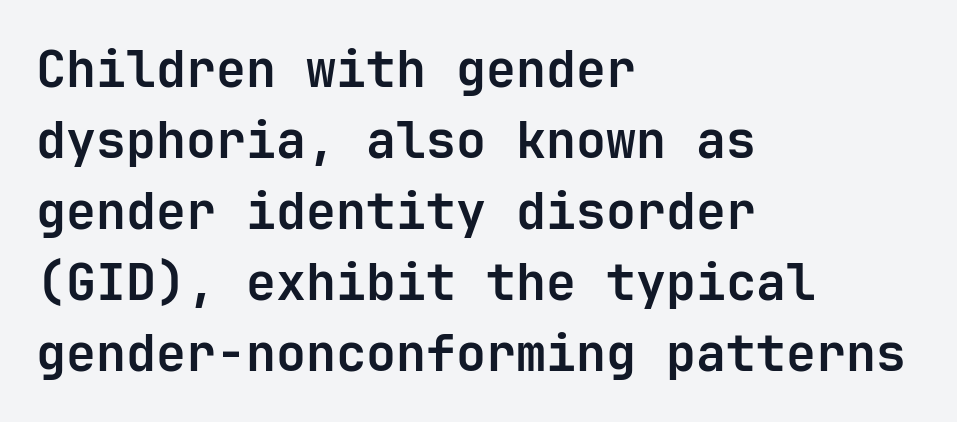
The image shows 50 px bold sans-serif type, upright, monospaced; set left-aligned, normal line spacing (1.42x), normal letter spacing, not underlined; low stroke contrast and a medium x-height.
